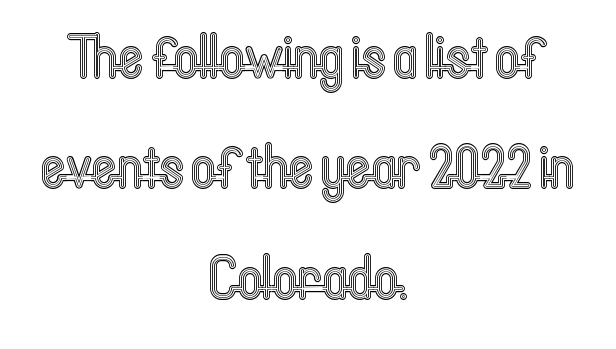
{"italic": "no", "width": "condensed", "x_height": "medium", "monospaced": "no", "underline": "no", "align": "center", "line_spacing_ratio": 1.84, "letter_spacing": "normal", "letter_spacing_em": 0.0, "glyph_px": 60}
